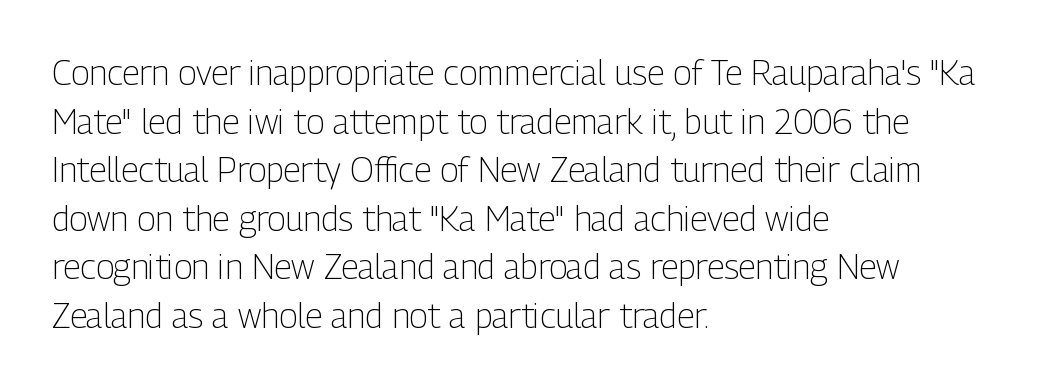
{"serif": "no", "italic": "no", "bold": "no", "weight": "light", "width": "condensed", "stroke_contrast": "low", "x_height": "medium", "monospaced": "no", "underline": "no", "align": "left", "line_spacing": "normal", "line_spacing_ratio": 1.43, "letter_spacing": "normal", "letter_spacing_em": 0.0, "glyph_px": 34}
